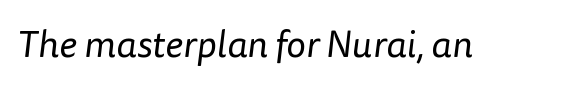
{"serif": "no", "bold": "no", "weight": "regular", "width": "normal", "stroke_contrast": "low", "x_height": "medium", "monospaced": "no", "underline": "no", "letter_spacing": "normal", "letter_spacing_em": 0.0, "glyph_px": 38}
